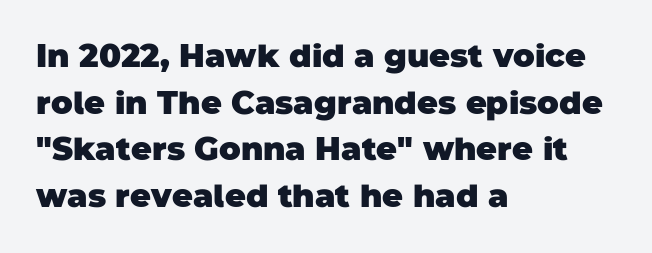
The image shows 32 px heavy sans-serif type; set left-aligned, normal line spacing (1.46x), normal letter spacing, not underlined; low stroke contrast and a large x-height.
